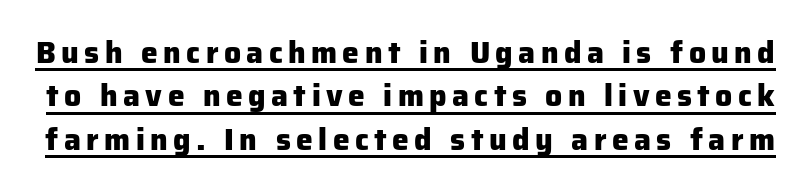
Q: Is the text bold? A: Yes.
Q: Is the text italic (slanted)? A: No, it is upright.
Q: Is the typeface a serif or a sans-serif typeface? A: Sans-serif.
Q: Is the text underlined? A: Yes.
Q: Is the spacing between lines tight, normal or loose? A: Normal.
Q: Width (condensed, normal, or wide)? A: Normal.
Q: Stroke contrast? A: Low.
Q: x-height? A: Medium.
Q: Monospaced? A: No.
